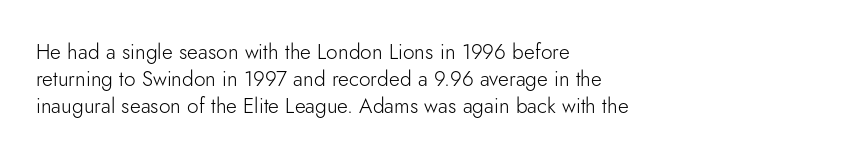
The image shows 21 px text type, upright; set left-aligned, normal line spacing (1.29x), normal letter spacing, not underlined.
